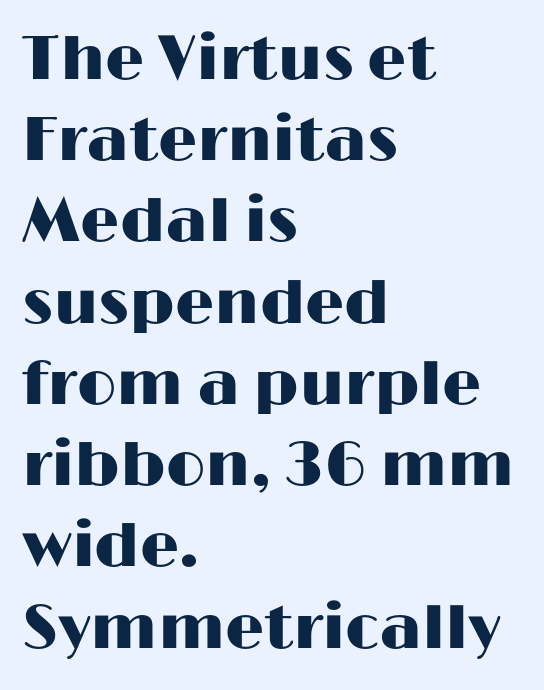
Characters remain perfectly vertical along every line. Quick note: interline space is typical. The zone under the glyphs is completely vacant. Line beginnings align vertically; line endings do not.
